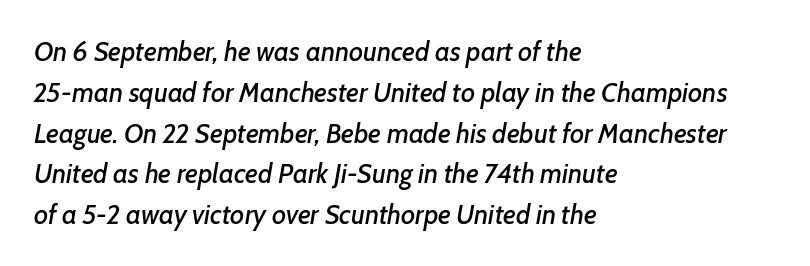
{"italic": "yes", "lean": "right", "slant_degrees": 7, "underline": "no", "align": "left", "line_spacing": "normal", "line_spacing_ratio": 1.51, "letter_spacing": "normal", "letter_spacing_em": 0.0, "glyph_px": 27}
